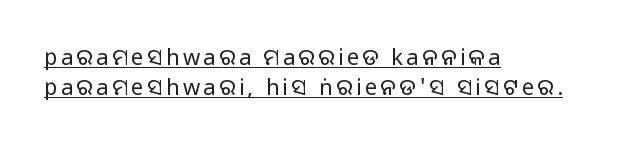
{"italic": "no", "bold": "no", "underline": "yes", "align": "left", "line_spacing": "normal", "line_spacing_ratio": 1.37, "glyph_px": 22}
